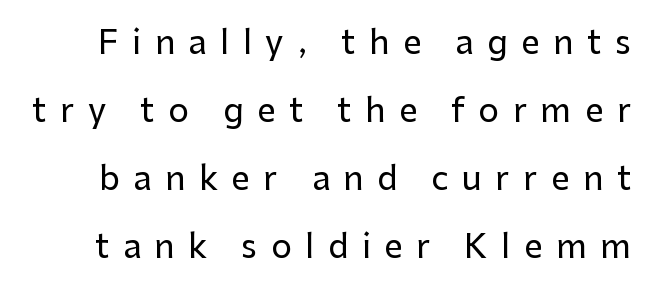
The foot of each line stays bare and open. This block would shrink considerably if given ordinary leading; it's expanded now. Every character sits straight up, as roman type does. Inter-character spacing is expanded well beyond the font's built-in metrics. Classification — sans serif.
